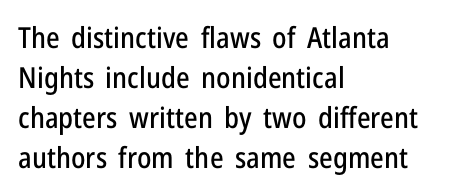
Q: Is the text italic (slanted)? A: No, it is upright.
Q: Is the typeface a serif or a sans-serif typeface? A: Sans-serif.
Q: Is the text underlined? A: No.
Q: How is the paragraph aligned? A: Left-aligned.
Q: Is the spacing between letters normal or unusually wide? A: Normal.
Q: Is the spacing between lines tight, normal or loose? A: Normal.
Q: Width (condensed, normal, or wide)? A: Condensed.
Q: Stroke contrast? A: Low.
Q: x-height? A: Medium.
Q: Monospaced? A: No.
